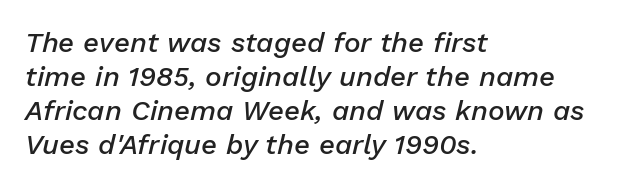
Reading down the block, your eye returns to a fixed left position each line. The gap between lines stays unmarked. Nothing unusual about the tracking: characters are spaced as the font intends. The passage shown is typed in a proportional face where columns would drift.
